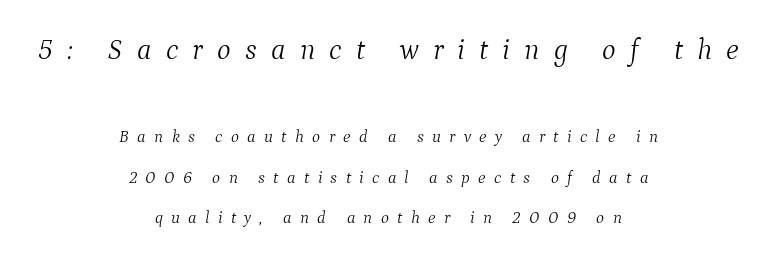
{"serif": "yes", "italic": "yes", "lean": "right", "slant_degrees": 9, "bold": "no", "weight": "light", "width": "normal", "stroke_contrast": "medium", "x_height": "medium", "monospaced": "no", "underline": "no", "align": "center", "line_spacing": "loose", "line_spacing_ratio": 2.4, "letter_spacing": "wide", "letter_spacing_em": 0.49, "larger_block": "first", "size_ratio": 1.71, "glyph_px": 29}
